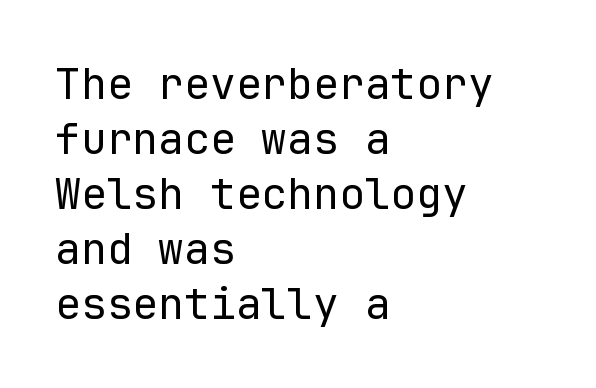
{"serif": "no", "italic": "no", "bold": "no", "weight": "regular", "width": "normal", "stroke_contrast": "low", "x_height": "medium", "monospaced": "yes", "underline": "no", "align": "left", "line_spacing": "normal", "line_spacing_ratio": 1.28, "letter_spacing": "normal", "letter_spacing_em": 0.0, "glyph_px": 43}
